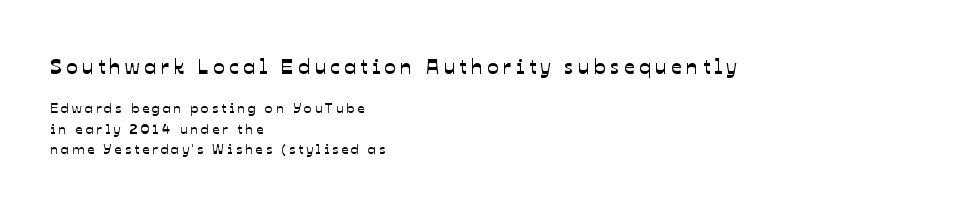
The image shows 21 px text type; set left-aligned, normal line spacing (1.46x), unusually wide letter spacing (+0.22 em), not underlined; the first (top) block is 1.5x larger.
